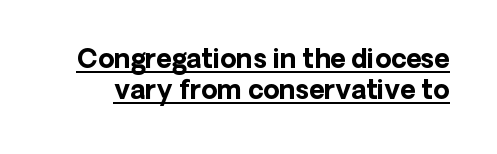
Q: Is the text bold? A: Yes.
Q: Is the text italic (slanted)? A: No, it is upright.
Q: Is the text underlined? A: Yes.
Q: Is the spacing between letters normal or unusually wide? A: Normal.
